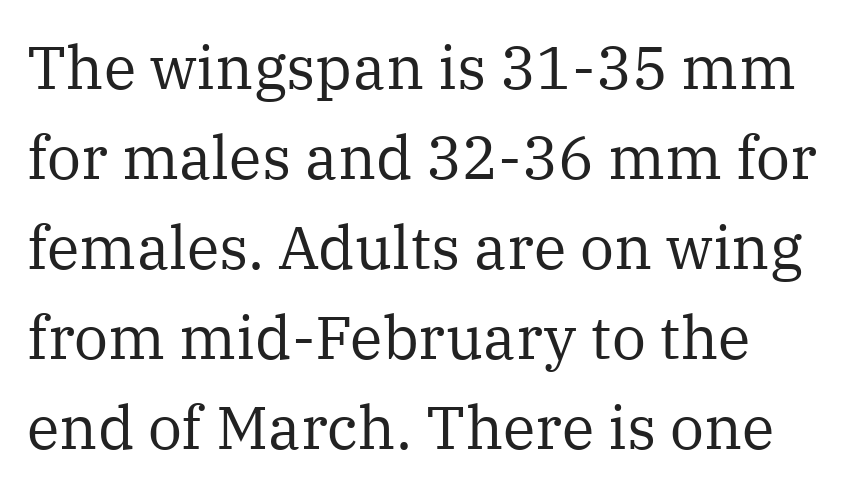
Is there any slant? The stems are plumb. The strip under each line holds only bare page. The font family rendered here belongs to the serif group. The letters sit at their default tracking, neither squeezed nor spread. Weight: regular or lighter. Horizontal bands of white between lines are of average thickness.
